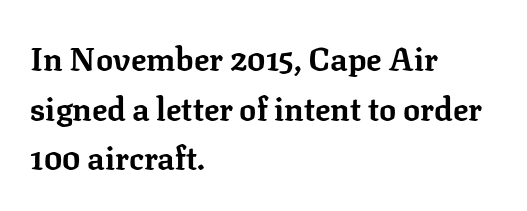
Varying glyph widths throughout — classic text-font behaviour. Descenders are the only things crossing below the line. Reading down the column, the eye jumps a familiar distance to each next line. Compared with a centered layout, this one pins lines to the left instead.
